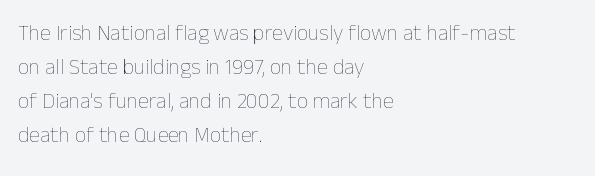
The image shows 22 px text type, upright; set left-aligned, normal line spacing (1.54x), normal letter spacing, not underlined.
